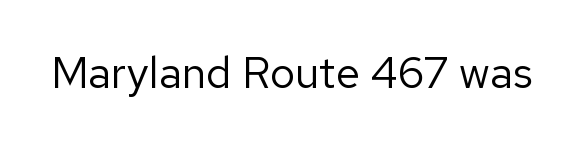
{"serif": "no", "italic": "no", "bold": "no", "weight": "regular", "width": "normal", "stroke_contrast": "low", "x_height": "medium", "monospaced": "no", "underline": "no", "letter_spacing": "normal", "letter_spacing_em": 0.0, "glyph_px": 44}
